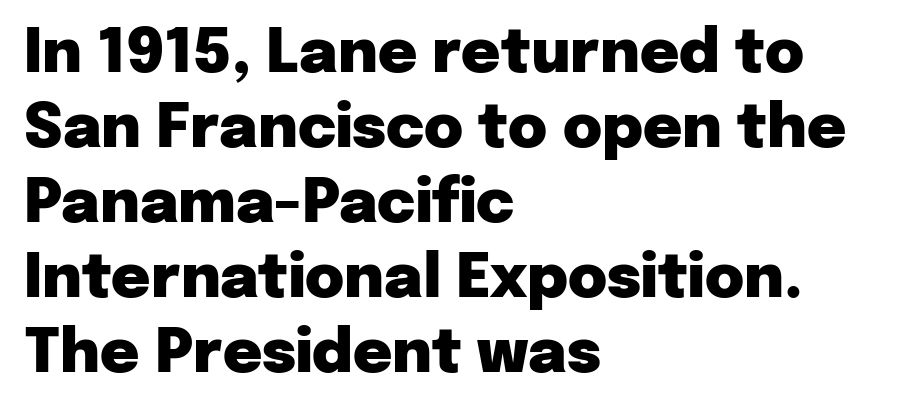
The image shows 60 px heavy sans-serif type, upright; set left-aligned, normal line spacing (1.25x), normal letter spacing, not underlined; low stroke contrast and a medium x-height.
